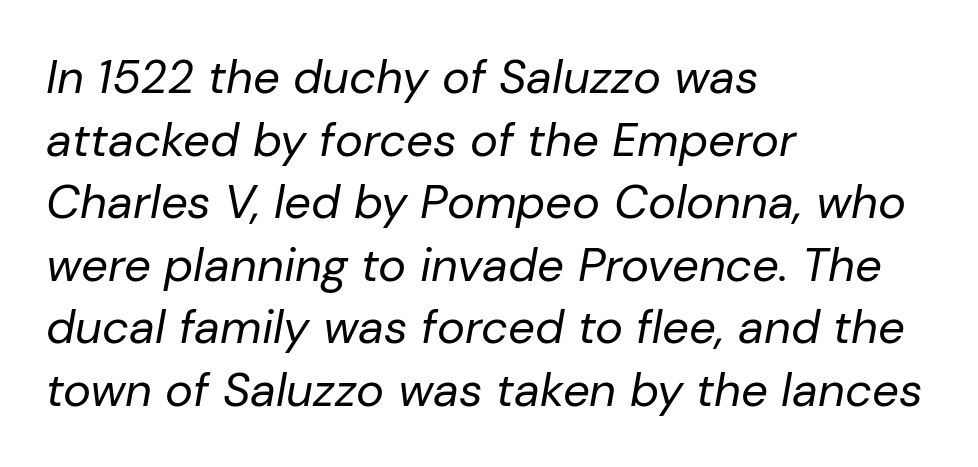
Descenders are the only things crossing below the line. It's the slanting kind of type. Students, note that the glyphs here touch the page at normal intervals. Here the designer chose a conventional face with non-uniform glyph widths.
